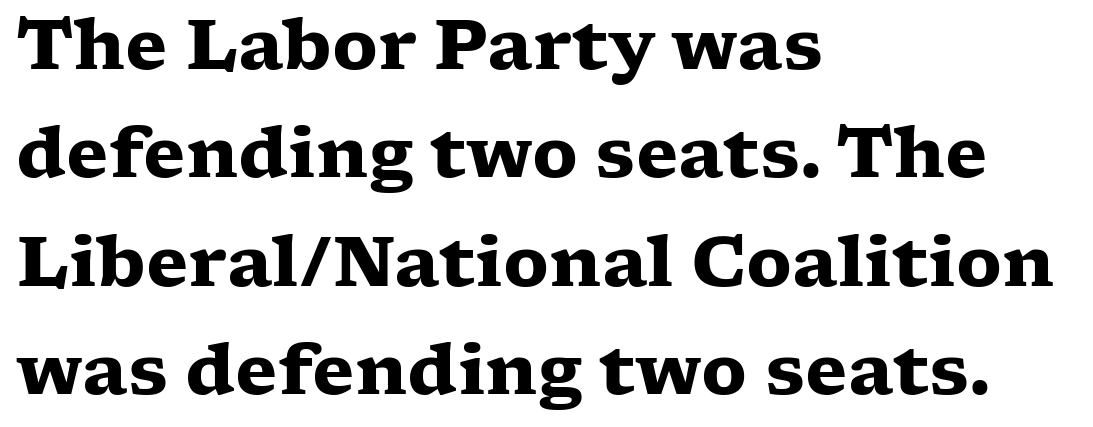
These lines sit exactly where default settings would place them. The lettering stays uniformly vertical, giving the passage a roman look. Font category for this specimen: serif. This sample has the flowing, uneven cadence of proportional lettering. This rendering leaves character spacing at its baseline value. Emphasis by weight is at full strength: bold.
